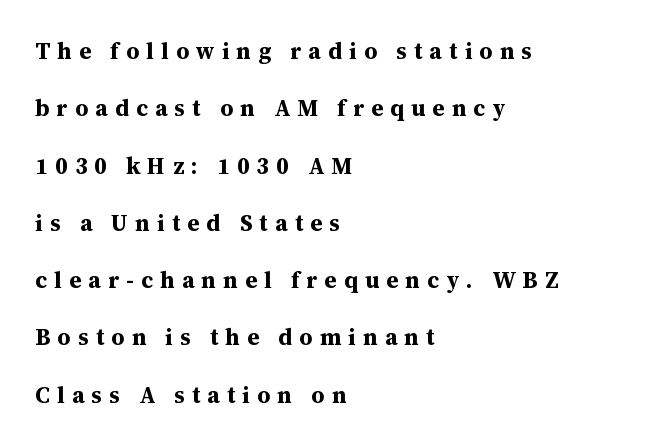
Q: Is the text bold? A: Yes.
Q: Is the text italic (slanted)? A: No, it is upright.
Q: Is the text underlined? A: No.
Q: How is the paragraph aligned? A: Left-aligned.
Q: Is the spacing between letters normal or unusually wide? A: Unusually wide.
Q: Is the spacing between lines tight, normal or loose? A: Loose.
